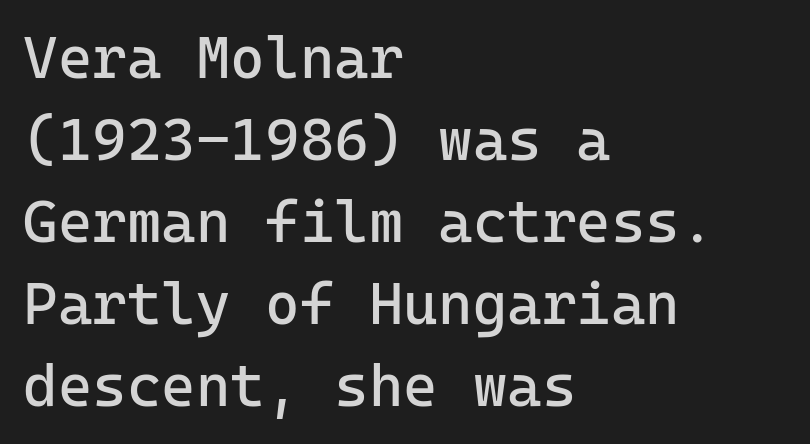
Tall strokes in this sample are plumb rather than angled. The cut favours lightness, reaching ordinary text weight at its darkest. The gaps between neighbouring characters are ordinary and unremarkable. The typeface chosen for these lines omits serifs.
